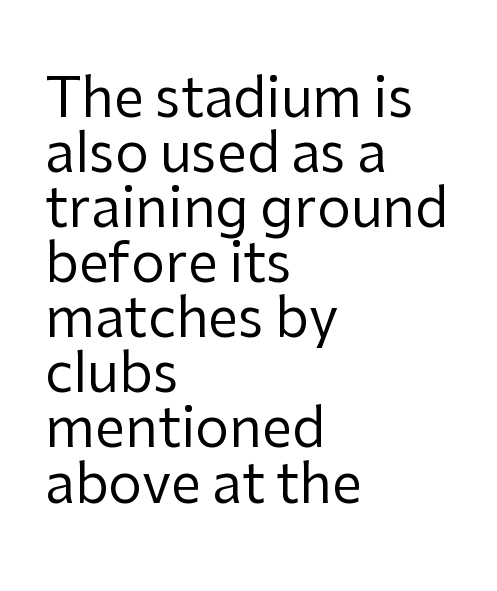
Q: Is the text bold? A: No.
Q: Is the text italic (slanted)? A: No, it is upright.
Q: Is the typeface a serif or a sans-serif typeface? A: Sans-serif.
Q: Is the text underlined? A: No.
Q: How is the paragraph aligned? A: Left-aligned.
Q: Is the spacing between letters normal or unusually wide? A: Normal.
Q: Is the spacing between lines tight, normal or loose? A: Tight.
Q: Width (condensed, normal, or wide)? A: Normal.
Q: Stroke contrast? A: Low.
Q: x-height? A: Medium.
Q: Monospaced? A: No.
